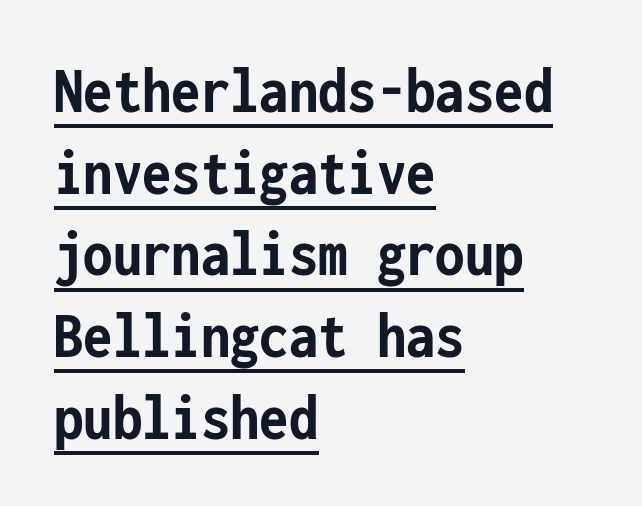
In terms of letterform style, serifs are entirely absent. How are the letters spaced? Ordinarily, with no added tracking. Somebody hit Ctrl+U on this one — the words are underlined. The strokes are fattened all the way to bold. The letters march in equal steps, a hallmark of fixed-pitch type.
